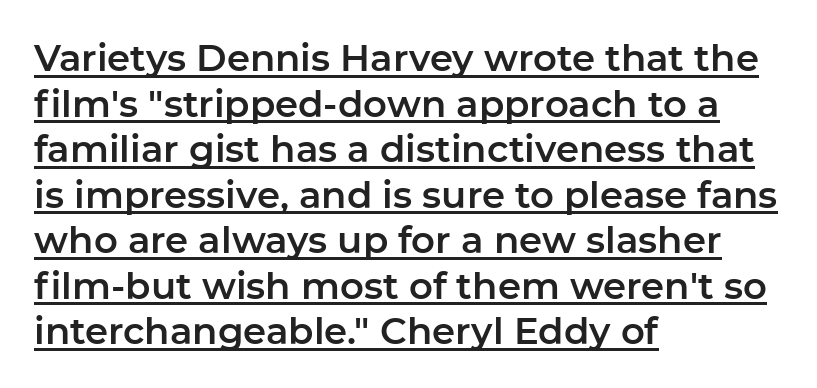
{"serif": "no", "italic": "no", "width": "normal", "stroke_contrast": "low", "x_height": "medium", "monospaced": "no", "underline": "yes", "align": "left", "line_spacing_ratio": 1.23, "letter_spacing": "normal", "letter_spacing_em": 0.0, "glyph_px": 37}
